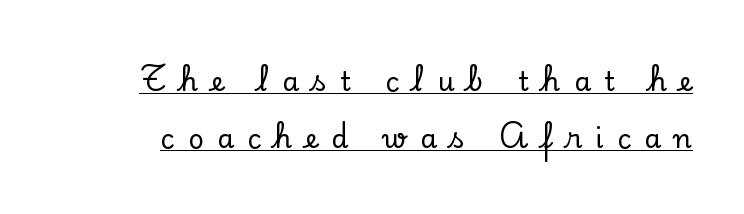
Caption: expanded tracking, letters set apart. Quick note: underline on. No italicization has been applied; the sample stays upright. Is there much room between lines? Yes — plenty of vertical air separates them.
